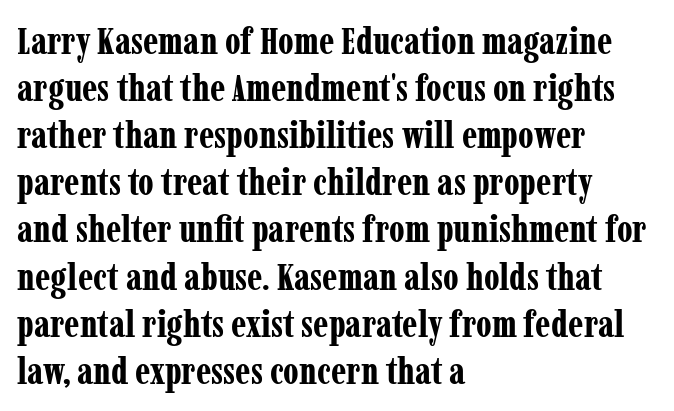
{"serif": "yes", "italic": "no", "bold": "yes", "weight": "bold", "width": "condensed", "stroke_contrast": "low", "x_height": "medium", "monospaced": "no", "underline": "no", "align": "left", "line_spacing_ratio": 1.24, "letter_spacing": "normal", "letter_spacing_em": 0.0, "glyph_px": 38}
